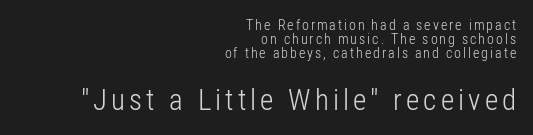
Spacing verdict: proportional, widths tailored to each character. The vertical gap from one line to the next is small. Note: no serifs on the glyphs. Every row of glyphs terminates at an identical x-position on the right.
